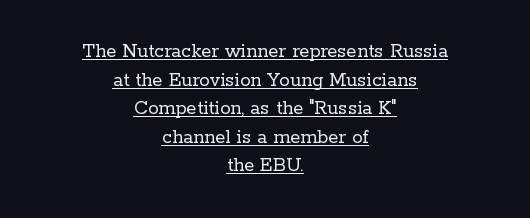
Q: Is the text bold? A: No.
Q: Is the text italic (slanted)? A: No, it is upright.
Q: Is the text underlined? A: Yes.
Q: How is the paragraph aligned? A: Centered.
Q: Is the spacing between letters normal or unusually wide? A: Normal.
Q: Is the spacing between lines tight, normal or loose? A: Normal.
